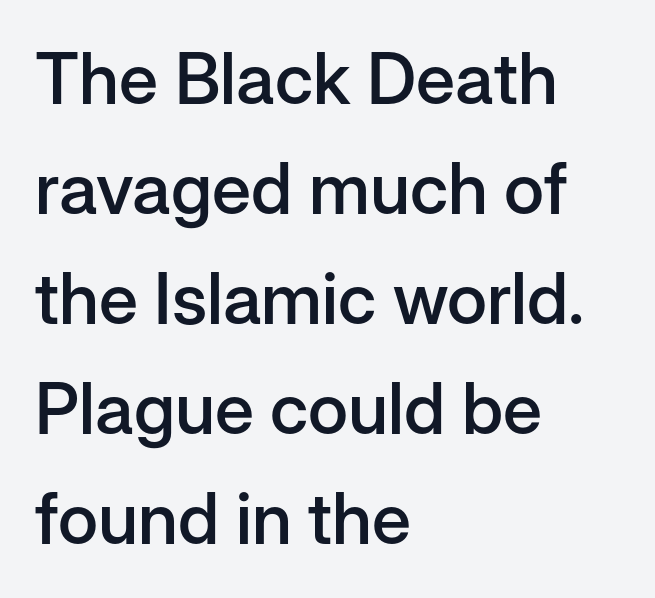
{"serif": "no", "italic": "no", "bold": "semi", "weight": "semibold", "width": "normal", "stroke_contrast": "low", "x_height": "medium", "monospaced": "no", "underline": "no", "align": "left", "line_spacing": "normal", "line_spacing_ratio": 1.55, "letter_spacing": "normal", "letter_spacing_em": 0.0, "glyph_px": 71}
